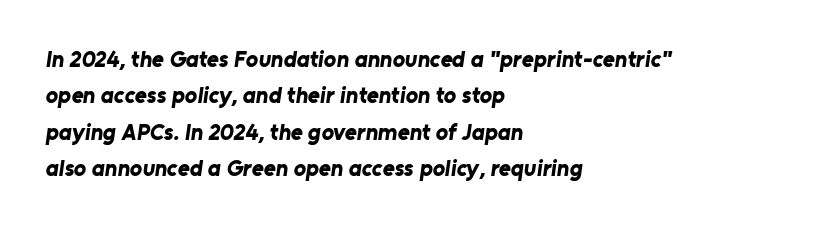
The image shows 23 px bold type; set left-aligned, normal line spacing (1.58x), normal letter spacing, not underlined.
